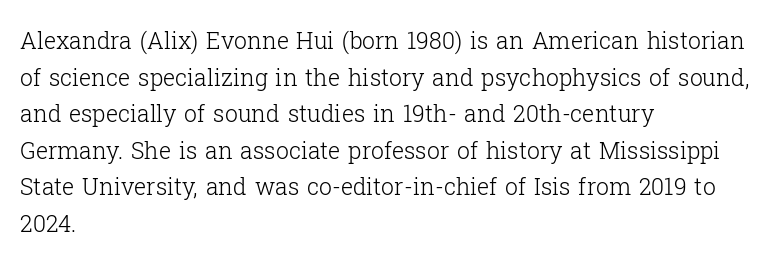
Notice how descenders clear the ascenders below comfortably — that's standard leading. Heft: none added — not bold. Posture: upright roman. The tracking reads as untouched default to a designer's eye. If you drew a ruler down the left edge, every line would touch it.
